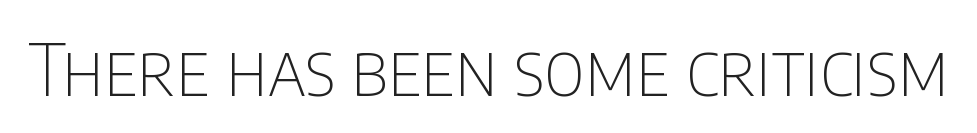
This is not heavy type; no bold has been used. A roman cut, with each character standing at attention. The space directly below the letters is spotless. You can tell from the bare stems that sans-serif type was used.
